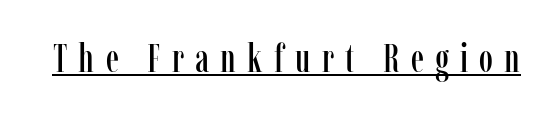
Looks like someone drew a line under every word here. Do the letters lean? They stand straight. To sum up the face: it has serifs. This sample has the flowing, uneven cadence of proportional lettering.
